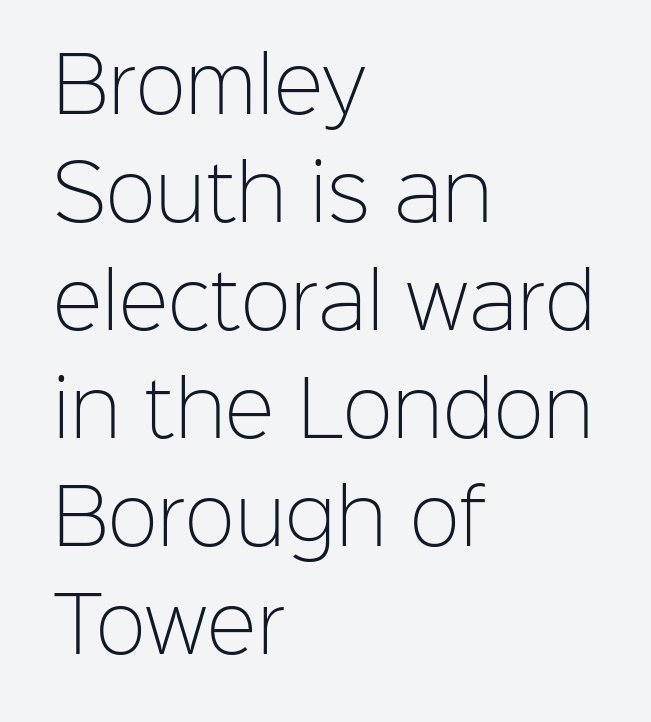
{"serif": "no", "italic": "no", "bold": "no", "weight": "light", "width": "normal", "stroke_contrast": "low", "x_height": "medium", "monospaced": "no", "underline": "no", "align": "left", "line_spacing": "normal", "line_spacing_ratio": 1.44, "letter_spacing": "normal", "letter_spacing_em": 0.0, "glyph_px": 75}
